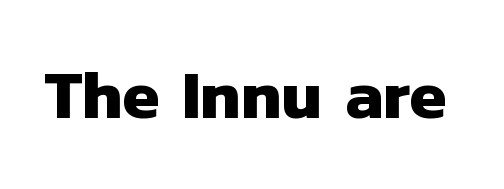
Look at the stroke-to-counter ratio: heavy, a bold. Honestly, there is no underline to notice here at all. Nope, no serifs anywhere on these letters. The letters advance in unequal steps, a hallmark of proportional type. Characters follow at the spacing the type designer built in.
